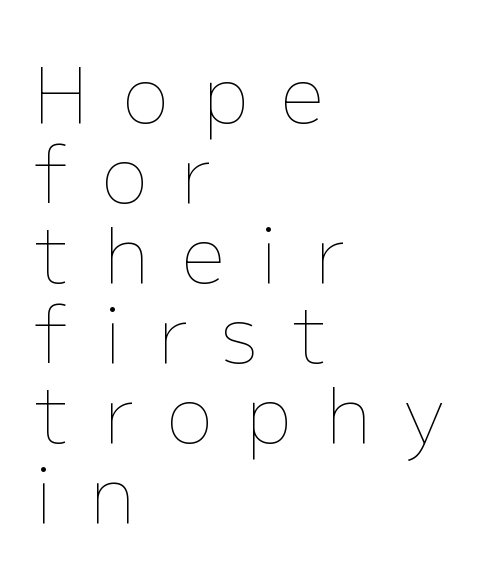
The image shows 77 px thin type, upright; set left-aligned, tight line spacing (1.04x), unusually wide letter spacing (+0.44 em), not underlined; low stroke contrast and a medium x-height.
